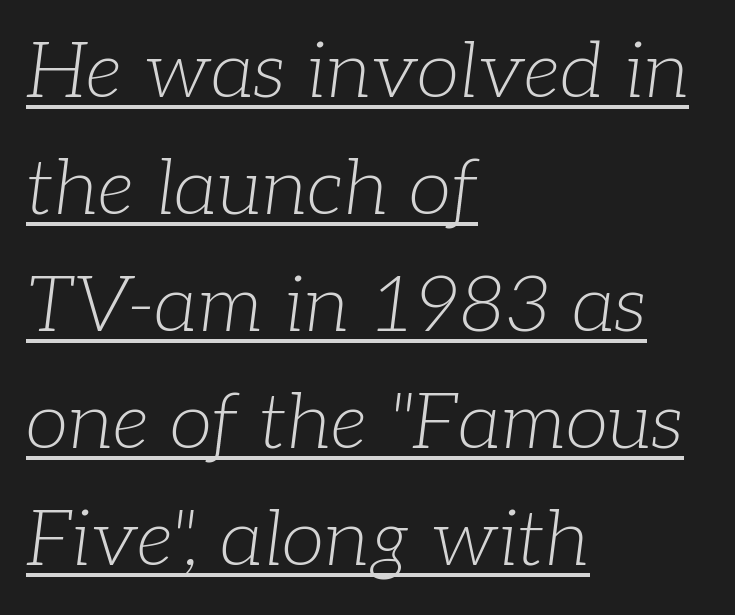
Nothing heavy about these letters — not bold at all. Is there an underline? Yes — a line sits under the letters. Yep, those are serifs on the letters. Note the varied advance widths — an 'i' is clearly narrower than an 'm'. Regular leading.
